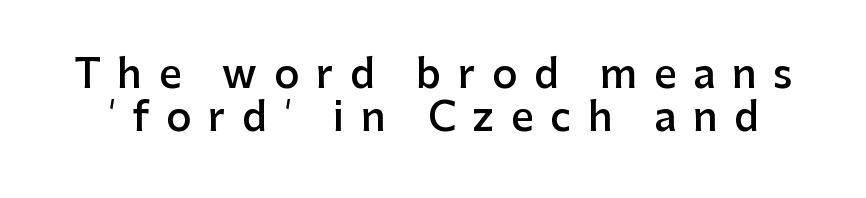
The image shows 39 px semibold sans-serif type, upright; set tight line spacing (1.09x), unusually wide letter spacing (+0.43 em), not underlined; low stroke contrast and a medium x-height.
